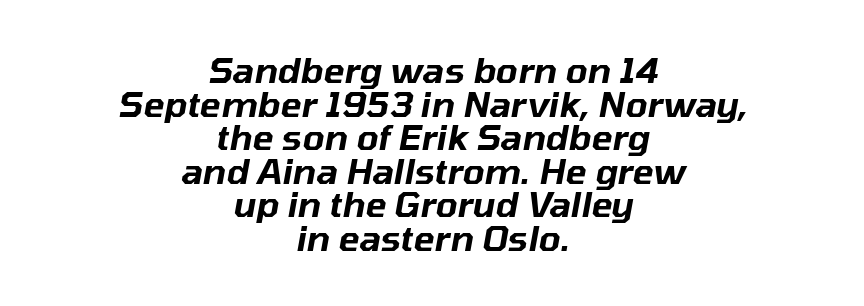
Q: Is the text italic (slanted)? A: Yes, it leans right by about 10 degrees.
Q: Is the text underlined? A: No.
Q: How is the paragraph aligned? A: Centered.
Q: Is the spacing between letters normal or unusually wide? A: Normal.
Q: Is the spacing between lines tight, normal or loose? A: Tight.
Q: Width (condensed, normal, or wide)? A: Normal.
Q: Stroke contrast? A: Low.
Q: x-height? A: Medium.
Q: Monospaced? A: No.
